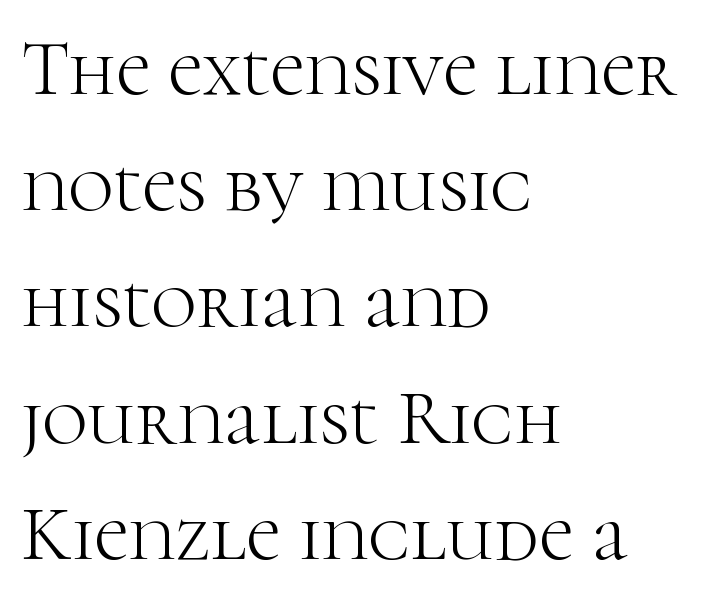
Q: Is the text bold? A: No.
Q: Is the text italic (slanted)? A: No, it is upright.
Q: Is the typeface a serif or a sans-serif typeface? A: Serif.
Q: Is the text underlined? A: No.
Q: How is the paragraph aligned? A: Left-aligned.
Q: Is the spacing between letters normal or unusually wide? A: Normal.
Q: Is the spacing between lines tight, normal or loose? A: Normal.
Q: Width (condensed, normal, or wide)? A: Normal.
Q: Stroke contrast? A: High.
Q: x-height? A: Medium.
Q: Monospaced? A: No.
